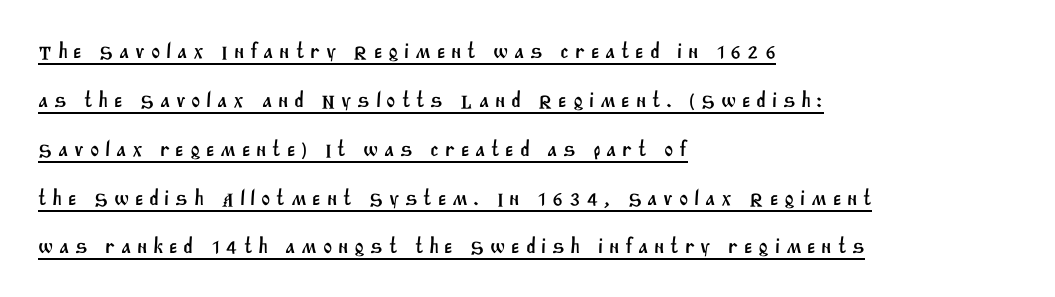
The typesetter chose a ragged-right arrangement here. The letterforms stand isolated, each surrounded by extra space. The glyphs are accompanied by a horizontal stroke just below them. Leading is clearly above the norm, producing a sparse column.
